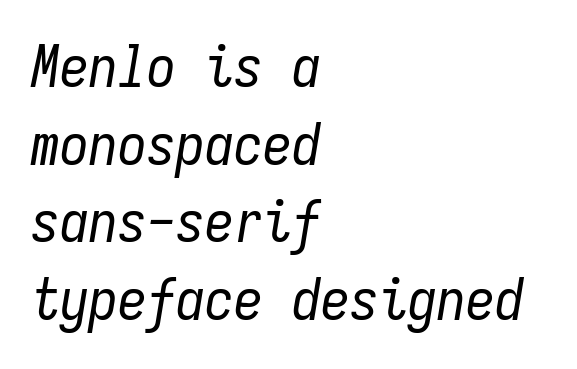
Fixed-width glyphs throughout — classic coding-font behaviour. Would a proofreader flag this as italicized? Yes. The font sits on the lighter half of the weight spectrum, regular included. Observe the ordinary spacing: letters are neighbours, not strangers. If you drew a ruler down the left edge, every line would touch it.
